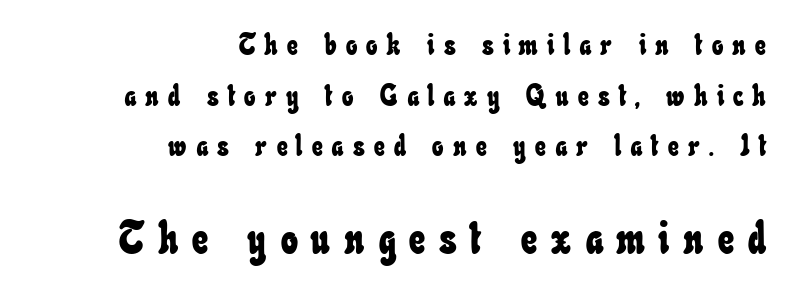
Q: Is the text underlined? A: No.
Q: How is the paragraph aligned? A: Right-aligned.
Q: Is the spacing between letters normal or unusually wide? A: Unusually wide.
Q: Is the spacing between lines tight, normal or loose? A: Normal.
Q: Which block of text is set in a larger size, the first (top) or the second (bottom)? A: The second (bottom) one.
Q: Width (condensed, normal, or wide)? A: Condensed.
Q: Stroke contrast? A: Low.
Q: x-height? A: Small.
Q: Monospaced? A: No.
